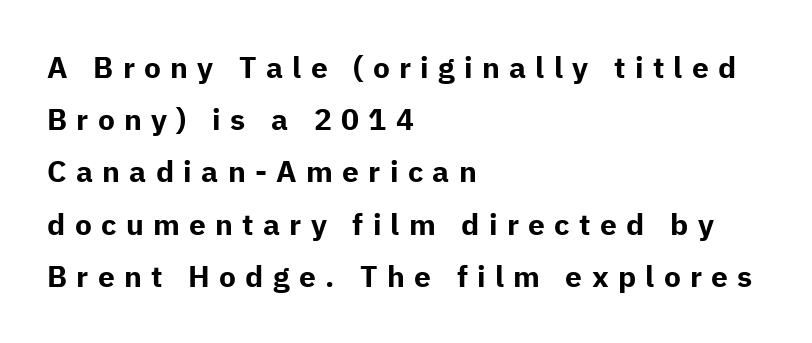
{"serif": "no", "italic": "no", "bold": "yes", "weight": "bold", "width": "normal", "stroke_contrast": "low", "x_height": "medium", "monospaced": "no", "underline": "no", "align": "left", "line_spacing_ratio": 1.74, "letter_spacing": "wide", "letter_spacing_em": 0.31, "glyph_px": 30}
